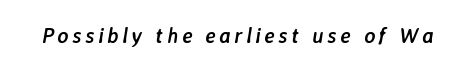
Q: Is the text bold? A: Yes.
Q: Is the text italic (slanted)? A: Yes, it leans right by about 7 degrees.
Q: Is the text underlined? A: No.
